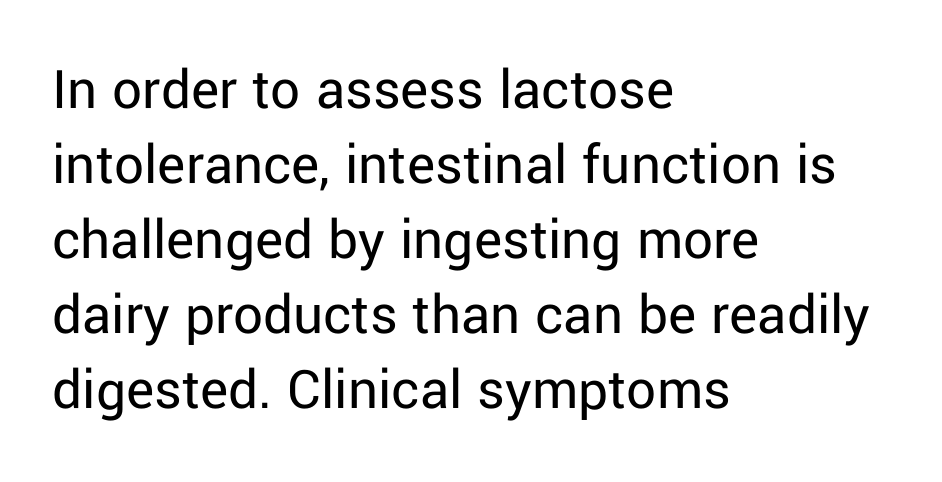
Leading: standard. The passage shown is typed in a proportional face where columns would drift. A clean baseline with only descenders dipping below it. What stands out about the letter spacing? Nothing — it is the standard amount.
